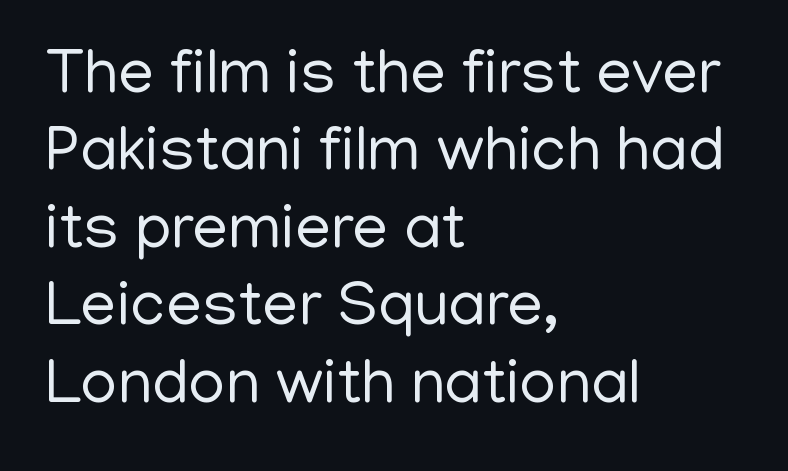
The passage shown has conventional tracking throughout. Heaviness? Minimal to ordinary, like unemphasized prose. Is there any slant? The stems are plumb. I'd call this a sans setting — the letters go barefoot.
